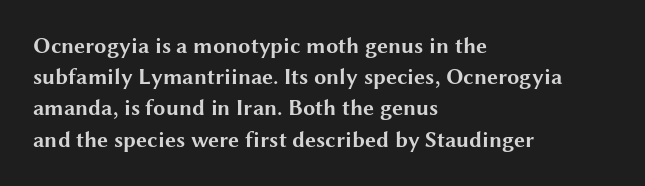
The image shows 22 px bold type, upright; set left-aligned, normal line spacing (1.42x), normal letter spacing, not underlined.
